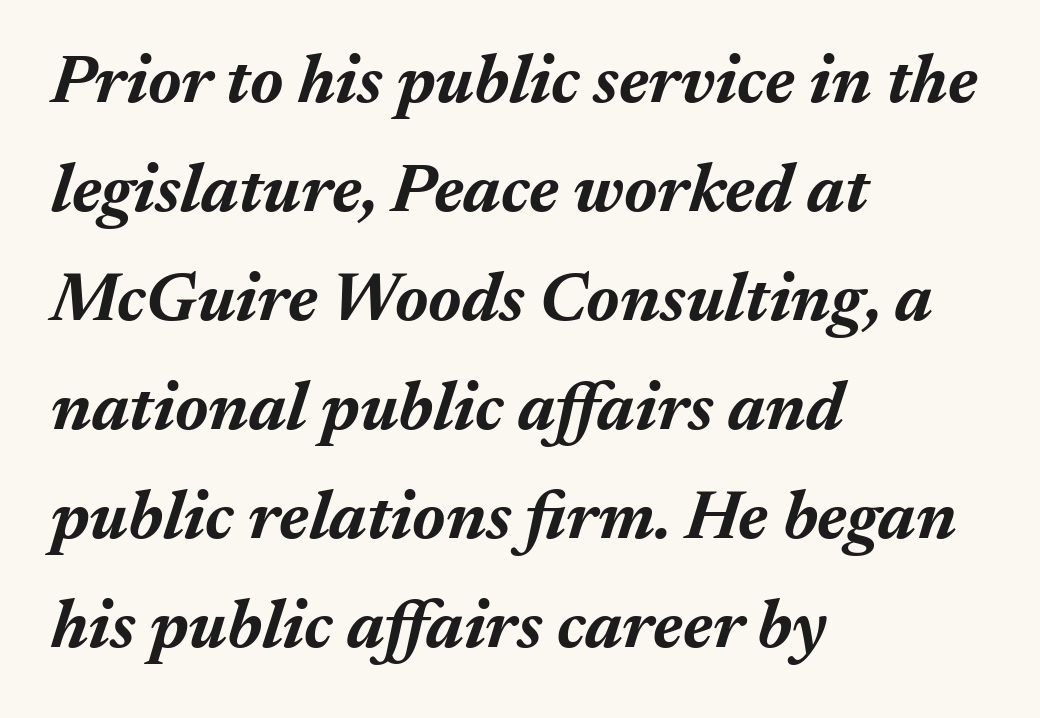
Q: Is the text bold? A: Yes.
Q: Is the text italic (slanted)? A: Yes, it leans right by about 17 degrees.
Q: Is the text underlined? A: No.
Q: How is the paragraph aligned? A: Left-aligned.
Q: Is the spacing between letters normal or unusually wide? A: Normal.
Q: Is the spacing between lines tight, normal or loose? A: Normal.
Q: Width (condensed, normal, or wide)? A: Normal.
Q: Stroke contrast? A: Medium.
Q: x-height? A: Medium.
Q: Monospaced? A: No.
